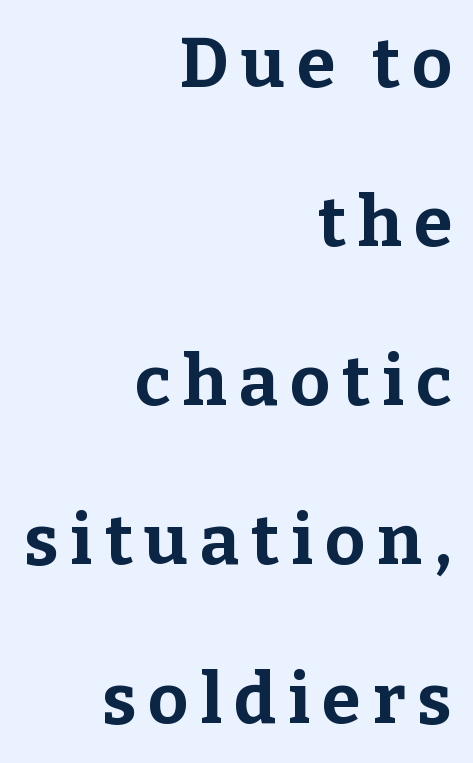
The letters are bold, with thick, heavy strokes. Quick note: underline off. Horizontal alignment here is rightward, an uncommon choice for prose. The type family on display is of the serif kind. Do the characters align in a grid? No, the font is proportional.
